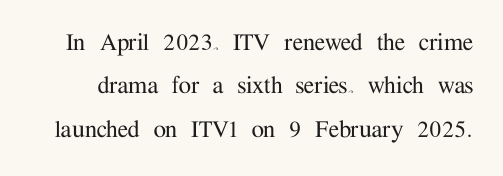
The image shows 28 px serif type, upright; set normal line spacing (1.55x), normal letter spacing, not underlined; medium stroke contrast and a medium x-height.
